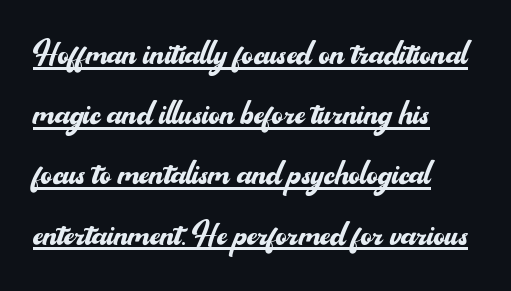
The image shows 43 px regular-weight sans-serif type; set left-aligned, normal line spacing (1.4x), normal letter spacing, underlined; medium stroke contrast and a small x-height.
